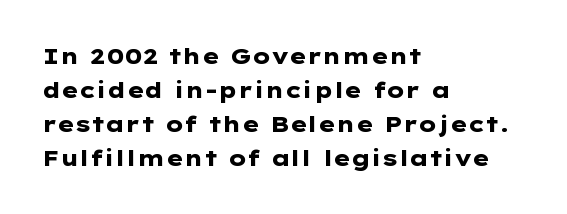
{"italic": "no", "bold": "yes", "underline": "no", "align": "left", "line_spacing": "normal", "line_spacing_ratio": 1.54, "letter_spacing": "normal", "letter_spacing_em": 0.0, "glyph_px": 22}
